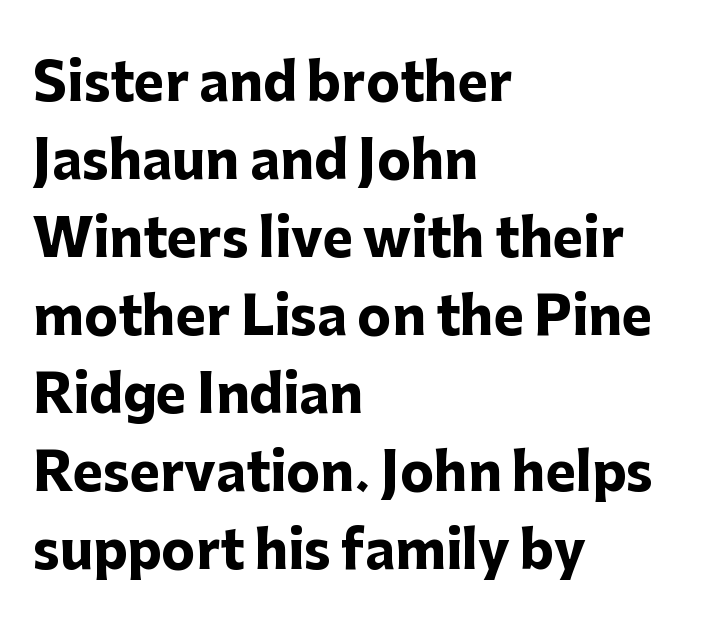
Q: Is the text bold? A: Yes.
Q: Is the text italic (slanted)? A: No, it is upright.
Q: Is the typeface a serif or a sans-serif typeface? A: Sans-serif.
Q: Is the text underlined? A: No.
Q: How is the paragraph aligned? A: Left-aligned.
Q: Is the spacing between letters normal or unusually wide? A: Normal.
Q: Is the spacing between lines tight, normal or loose? A: Normal.
Q: Width (condensed, normal, or wide)? A: Normal.
Q: Stroke contrast? A: Low.
Q: x-height? A: Medium.
Q: Monospaced? A: No.
